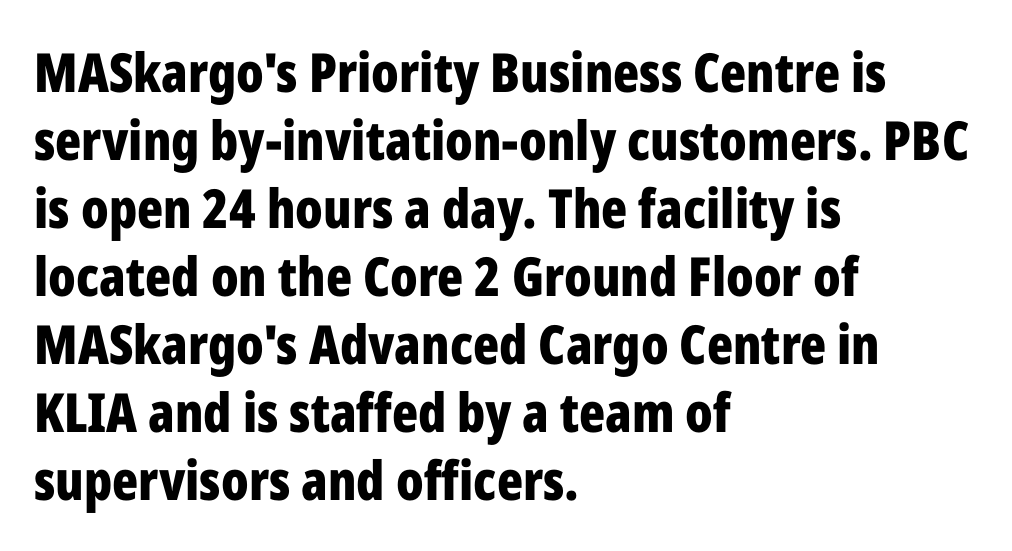
{"serif": "no", "italic": "no", "bold": "yes", "weight": "bold", "width": "condensed", "stroke_contrast": "low", "x_height": "medium", "monospaced": "no", "underline": "no", "align": "left", "line_spacing": "normal", "line_spacing_ratio": 1.26, "letter_spacing": "normal", "letter_spacing_em": 0.0, "glyph_px": 54}
